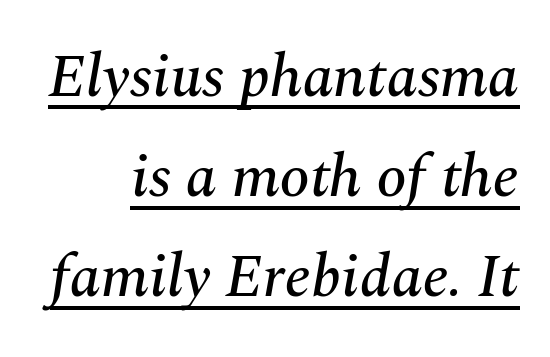
The image shows 61 px serif type, italic (leaning right); set normal line spacing (1.64x), normal letter spacing, underlined; medium stroke contrast and a medium x-height.
